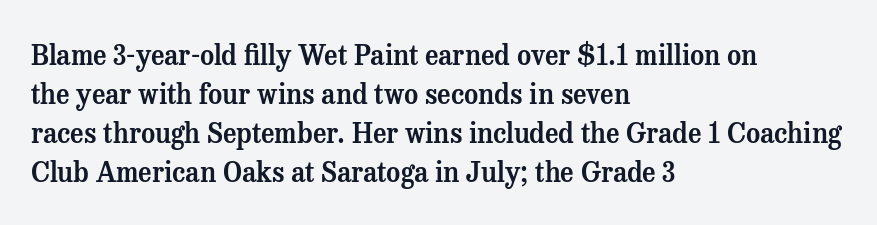
The image shows 27 px text type, upright; set left-aligned, normal line spacing (1.44x), normal letter spacing, not underlined.
